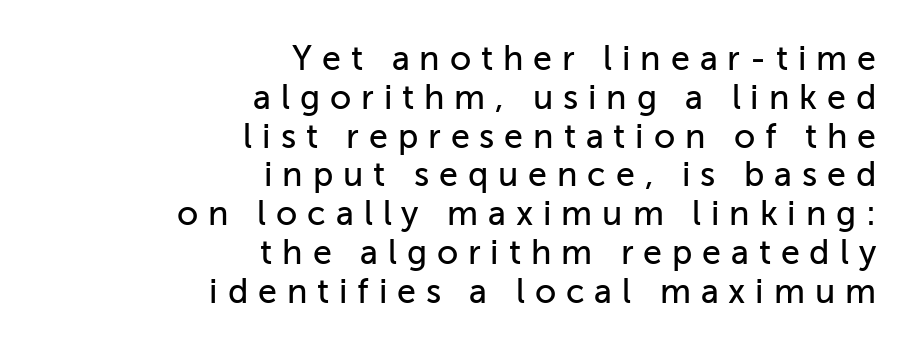
The image shows 34 px sans-serif type, upright; set right-aligned, tight line spacing (1.14x), unusually wide letter spacing (+0.29 em), not underlined; low stroke contrast and a medium x-height.
